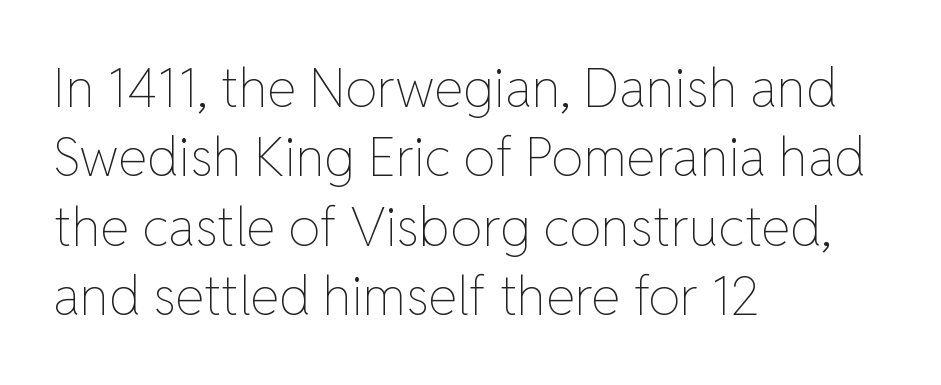
The image shows 53 px thin type, upright; set left-aligned, normal line spacing (1.31x), normal letter spacing, not underlined; low stroke contrast and a medium x-height.
